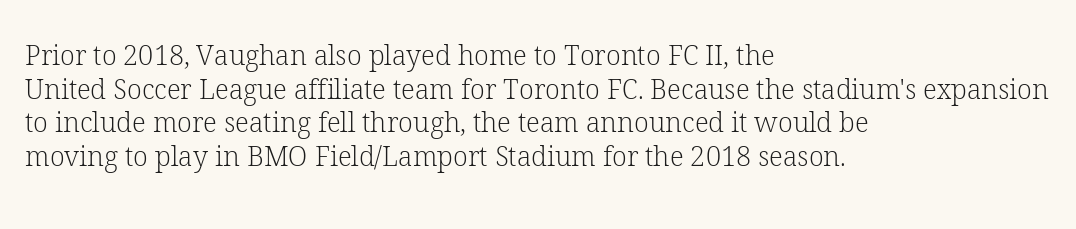
Whoever set this chose a conventional vertical rhythm. Each stroke keeps to a modest, everyday thickness or less. Is there any slant? The stems are plumb. Any mark beneath the type? The region is blank. Horizontal alignment here is leftward, the default for most running prose.
